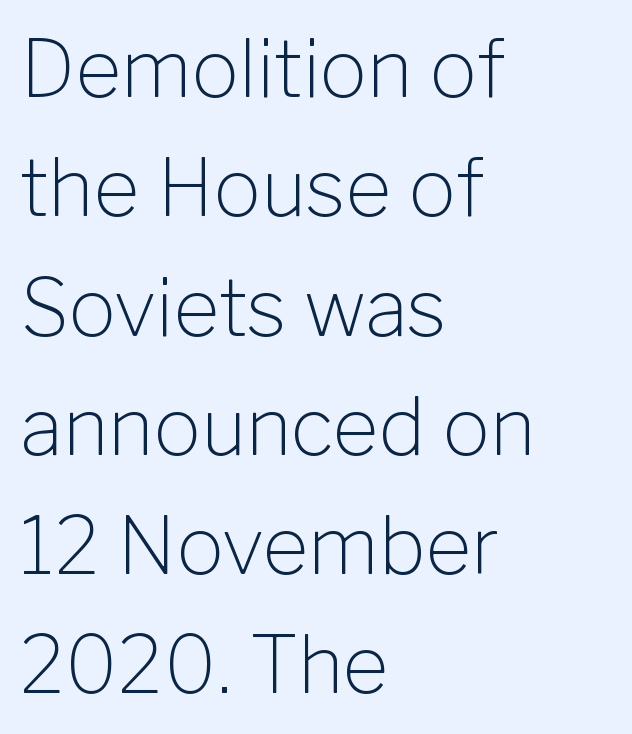
Observe the ordinary spacing: letters are neighbours, not strangers. Note the varied advance widths — an 'i' is clearly narrower than an 'm'. A typesetter would label this face a sans. Unmarked baselines from the first word to the last. The strokes are not fattened; the text isn't bold. Whoever set this chose a conventional vertical rhythm.
